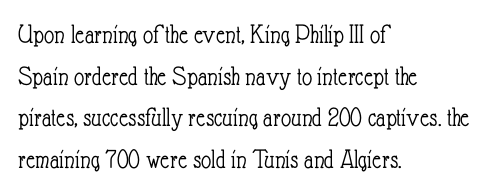
Caption: standard tracking, unaltered. Notice how descenders clear the ascenders below comfortably — that's standard leading. Vertical stems look standard width or narrower in stroke. Posture: straight, roman, zero tilt. Is this a fixed-width face? No — the glyphs have proportional, varying widths.
